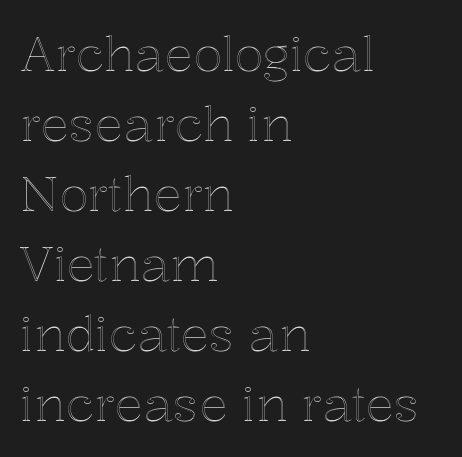
The image shows 48 px text type, upright; set left-aligned, normal line spacing (1.46x), normal letter spacing, not underlined; a medium x-height.
